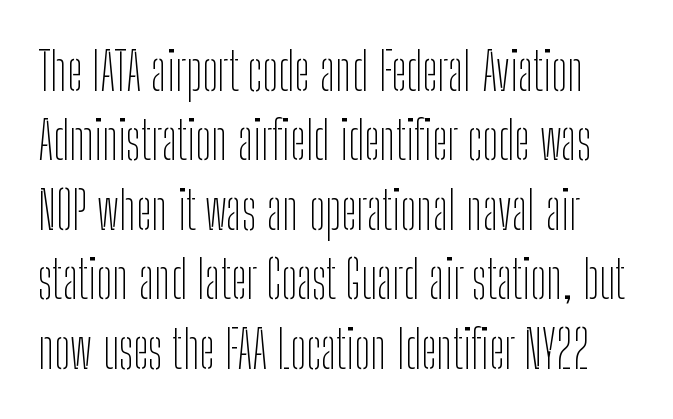
Spacing verdict: proportional, widths tailored to each character. There is no visible air inserted between adjacent glyphs. The words here are not underlined. Vertical spacing — default. Type style note: lacks serifs. This is the regular roman posture of the typeface.
